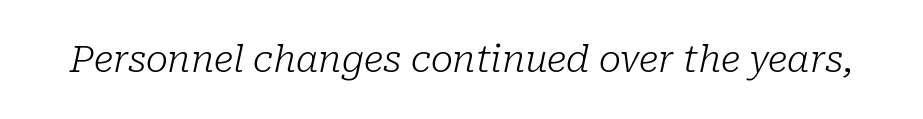
{"serif": "yes", "italic": "yes", "lean": "right", "slant_degrees": 10, "bold": "no", "weight": "light", "width": "normal", "stroke_contrast": "low", "x_height": "medium", "monospaced": "no", "underline": "no", "letter_spacing": "normal", "letter_spacing_em": 0.0, "glyph_px": 37}
